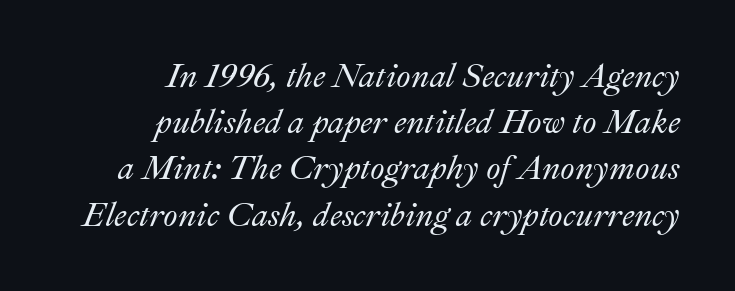
The image shows 33 px text type, italic (leaning right); set right-aligned, normal line spacing (1.4x), normal letter spacing, not underlined; medium stroke contrast and a small x-height.
